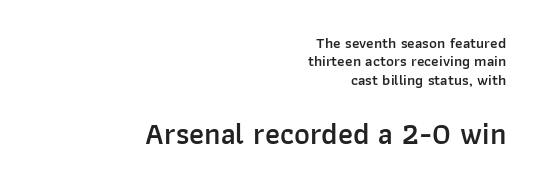
{"serif": "no", "italic": "no", "bold": "semi", "weight": "semibold", "width": "normal", "stroke_contrast": "low", "x_height": "medium", "monospaced": "no", "underline": "no", "align": "right", "line_spacing_ratio": 1.22, "letter_spacing": "normal", "letter_spacing_em": 0.0, "larger_block": "second", "size_ratio": 2.0, "glyph_px": 30}
